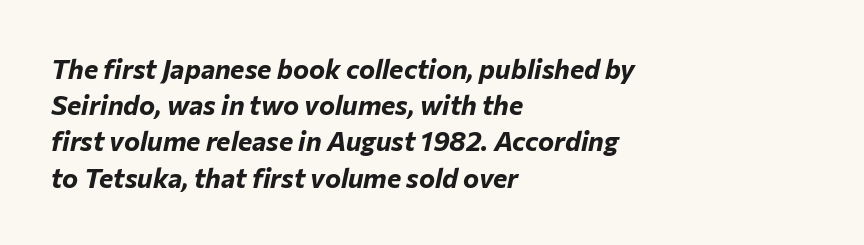
{"italic": "yes", "lean": "right", "slant_degrees": 12, "bold": "yes", "underline": "no", "align": "left", "line_spacing": "normal", "line_spacing_ratio": 1.34, "letter_spacing": "normal", "letter_spacing_em": 0.0, "glyph_px": 27}
